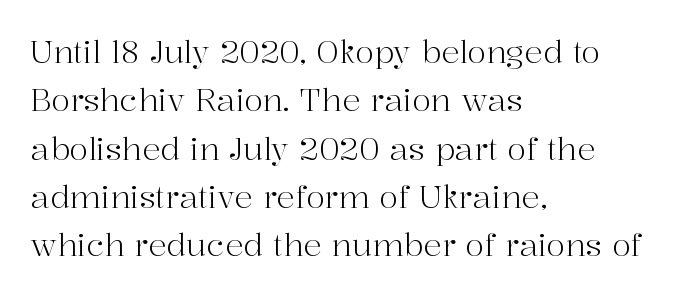
How would I describe the line gaps? Plain and ordinary. The letters look calm and open, with moderate or lighter stems. Glance below the letters and you will spot only blank space. Note the varied advance widths — an 'i' is clearly narrower than an 'm'. What stands out about the letter spacing? Nothing — it is the standard amount. Does the type have serifs? Yes, each stem ends in a small foot.
